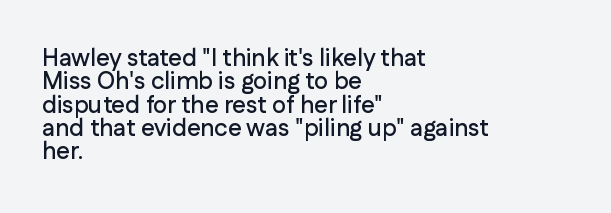
{"italic": "no", "underline": "no", "align": "left", "line_spacing": "tight", "line_spacing_ratio": 0.97, "letter_spacing": "normal", "letter_spacing_em": 0.0, "glyph_px": 24}
